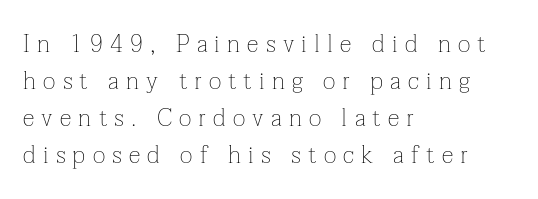
The image shows 24 px text type, upright; set left-aligned, normal line spacing (1.54x), unusually wide letter spacing (+0.3 em), not underlined.
